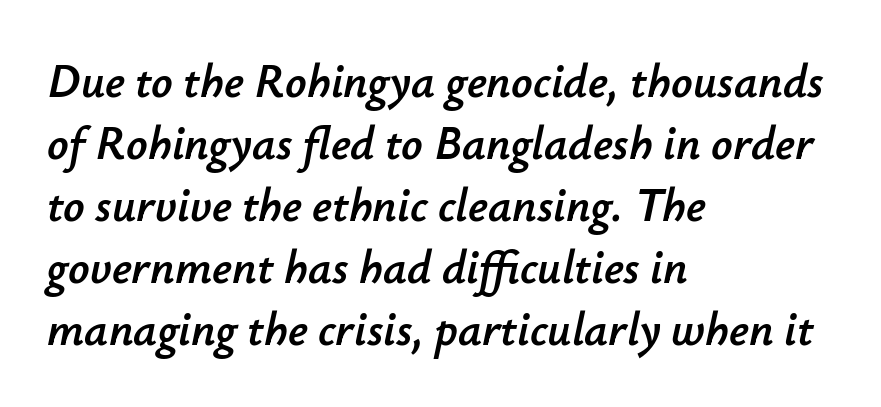
{"italic": "yes", "lean": "right", "slant_degrees": 12, "width": "normal", "stroke_contrast": "low", "x_height": "small", "monospaced": "no", "underline": "no", "align": "left", "line_spacing": "normal", "line_spacing_ratio": 1.32, "letter_spacing": "normal", "letter_spacing_em": 0.0, "glyph_px": 47}
